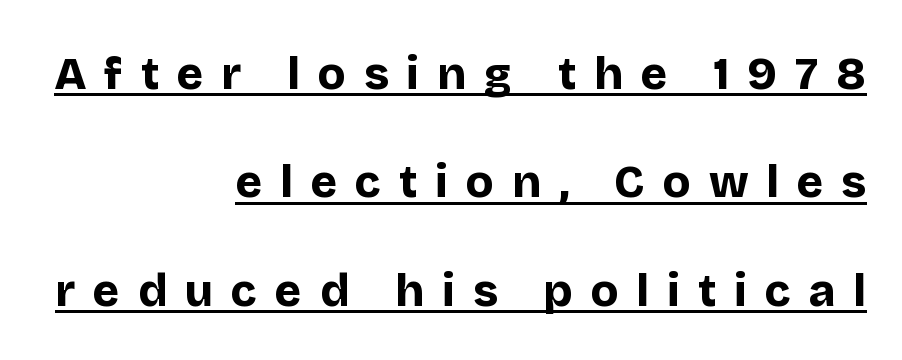
These words are printed bold, with thick strokes throughout. Reading down the block, your eye finds every line finishing at a fixed right position. This is underlined copy, the kind a proofreader might mark for attention. There is plenty of visible air inserted between adjacent glyphs. A typesetter would call this proportional, since set widths differ per character.
